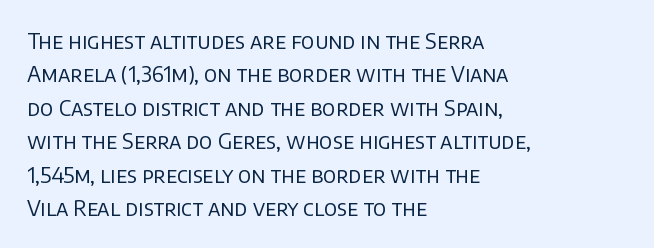
The image shows 21 px text type, upright; set left-aligned, normal line spacing (1.59x), normal letter spacing, not underlined.
